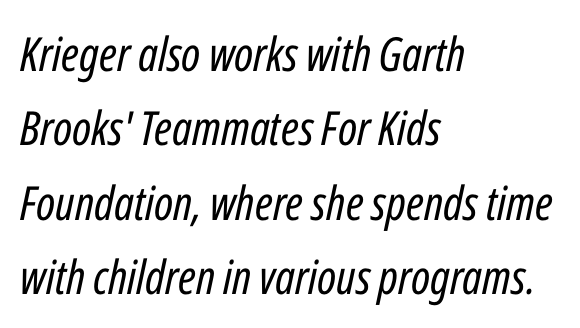
When letters slant like this, we call the style italic. Lines of text with bare space underneath. Does the leading feel generous? No, just average. These glyphs show unthickened strokes, regular width or finer. Line starts are locked; line ends wander. Note the varied advance widths — an 'i' is clearly narrower than an 'm'.
